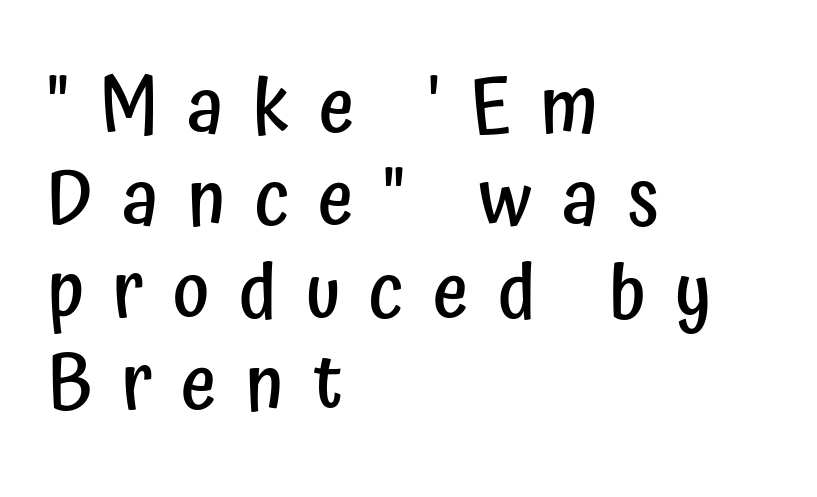
{"serif": "no", "italic": "no", "bold": "semi", "weight": "semibold", "width": "condensed", "stroke_contrast": "low", "x_height": "medium", "monospaced": "no", "underline": "no", "align": "left", "line_spacing_ratio": 1.2, "letter_spacing": "wide", "letter_spacing_em": 0.38, "glyph_px": 77}
